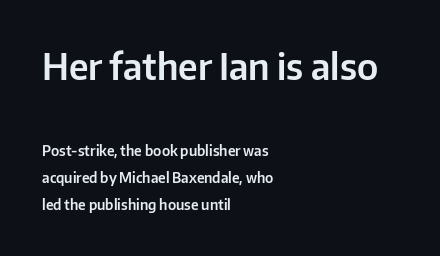
The image shows 36 px sans-serif type, upright; set left-aligned, loose line spacing (1.94x), normal letter spacing, not underlined; the first (top) block is 2.57x larger; low stroke contrast and a medium x-height.
